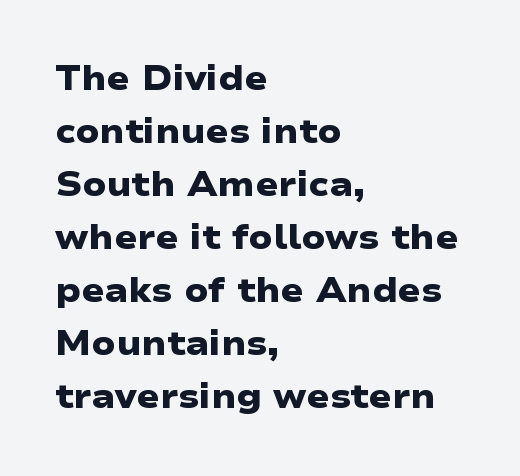
Q: Is the text bold? A: Yes.
Q: Is the typeface a serif or a sans-serif typeface? A: Sans-serif.
Q: Is the text underlined? A: No.
Q: How is the paragraph aligned? A: Left-aligned.
Q: Is the spacing between letters normal or unusually wide? A: Normal.
Q: Is the spacing between lines tight, normal or loose? A: Normal.
Q: Width (condensed, normal, or wide)? A: Wide.
Q: Stroke contrast? A: Low.
Q: x-height? A: Medium.
Q: Monospaced? A: No.
